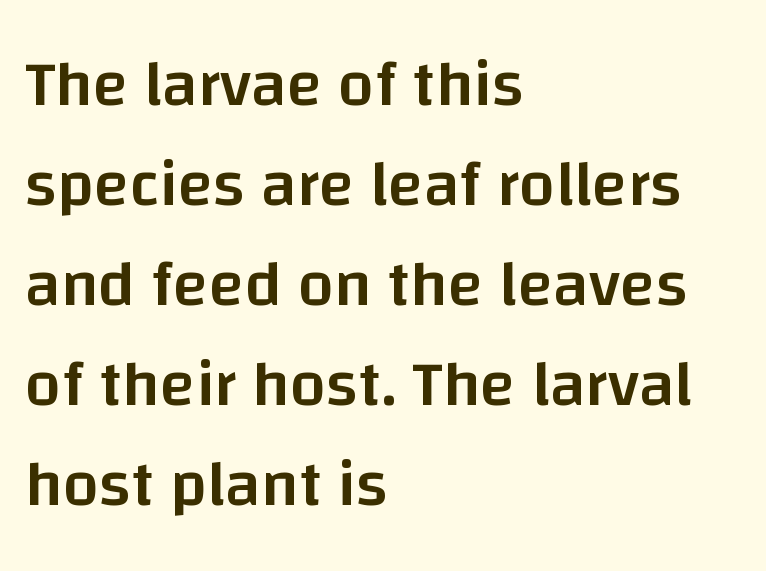
Default kerning and tracking; the words read as compact shapes. Classification — sans serif. The sample has been set in demibold, a notch under bold. The strip under each line holds only bare page.
